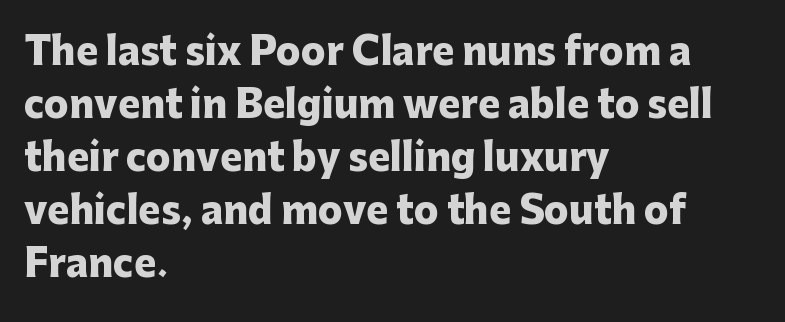
{"serif": "no", "italic": "no", "bold": "yes", "weight": "heavy", "width": "normal", "stroke_contrast": "low", "x_height": "medium", "monospaced": "no", "underline": "no", "align": "left", "line_spacing": "normal", "line_spacing_ratio": 1.43, "letter_spacing": "normal", "letter_spacing_em": 0.0, "glyph_px": 37}
